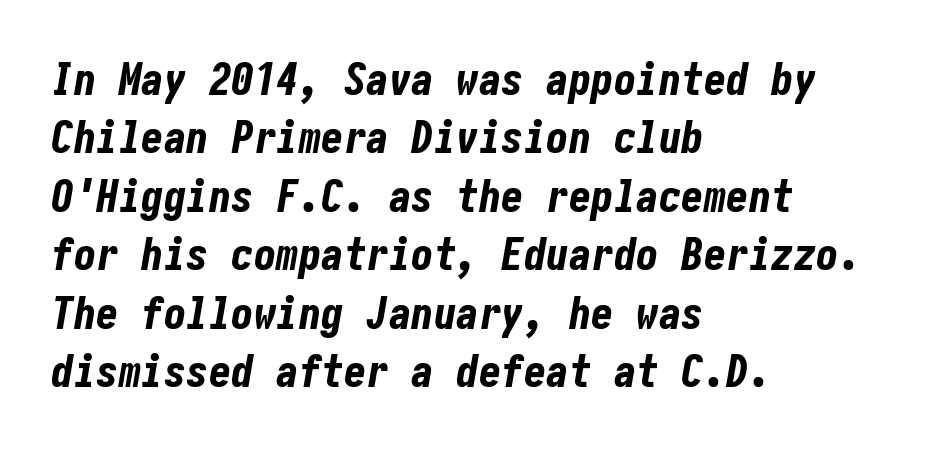
Q: Is the text bold? A: Yes.
Q: Is the text italic (slanted)? A: Yes, it leans right by about 10 degrees.
Q: Is the text underlined? A: No.
Q: How is the paragraph aligned? A: Left-aligned.
Q: Is the spacing between letters normal or unusually wide? A: Normal.
Q: Is the spacing between lines tight, normal or loose? A: Normal.
Q: Width (condensed, normal, or wide)? A: Condensed.
Q: Stroke contrast? A: Low.
Q: x-height? A: Medium.
